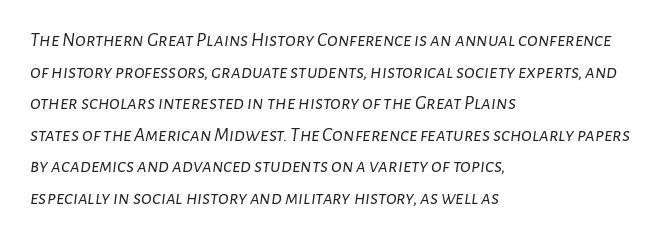
Nothing heavy about these letters — not bold at all. It's the slanting kind of type. Nobody touched the tracking dial on this one. Glance below the letters and you will spot only blank space.
